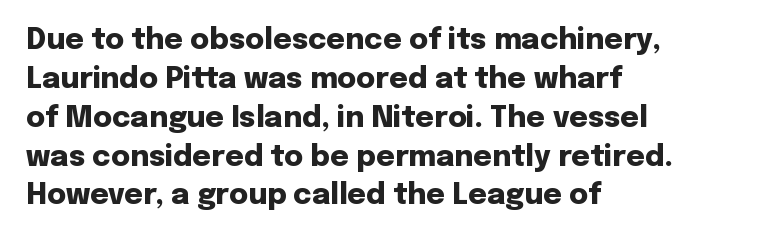
Q: Is the text bold? A: Yes.
Q: Is the text italic (slanted)? A: No, it is upright.
Q: Is the typeface a serif or a sans-serif typeface? A: Sans-serif.
Q: Is the text underlined? A: No.
Q: How is the paragraph aligned? A: Left-aligned.
Q: Is the spacing between letters normal or unusually wide? A: Normal.
Q: Is the spacing between lines tight, normal or loose? A: Normal.
Q: Width (condensed, normal, or wide)? A: Normal.
Q: Stroke contrast? A: Low.
Q: x-height? A: Medium.
Q: Monospaced? A: No.
